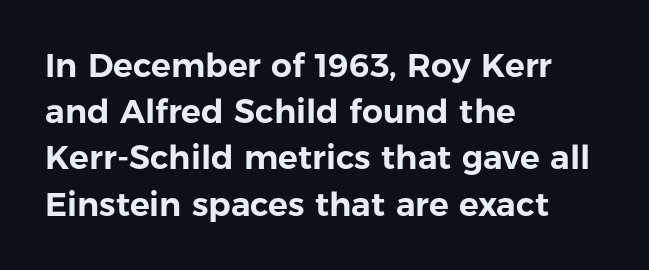
No extra tracking has been applied to these lines. Each letter keeps its own natural width here, so spacing adapts to shape. It's the straight-up-and-down kind of type. Each new line begins a customary step beneath the previous one. Has an underline been added? It has not. Is the block centered? No — it sits flush against the left margin.
